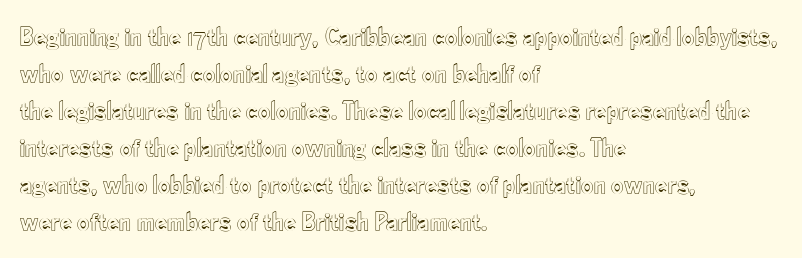
{"italic": "no", "underline": "no", "align": "left", "line_spacing": "normal", "line_spacing_ratio": 1.37, "letter_spacing": "normal", "letter_spacing_em": 0.0, "glyph_px": 27}
